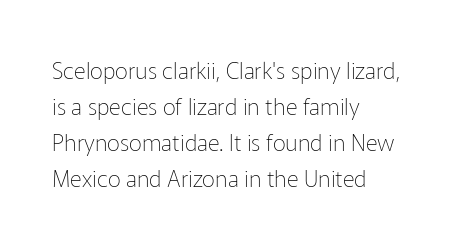
Q: Is the text bold? A: No.
Q: Is the text italic (slanted)? A: No, it is upright.
Q: Is the text underlined? A: No.
Q: How is the paragraph aligned? A: Left-aligned.
Q: Is the spacing between letters normal or unusually wide? A: Normal.
Q: Is the spacing between lines tight, normal or loose? A: Normal.
